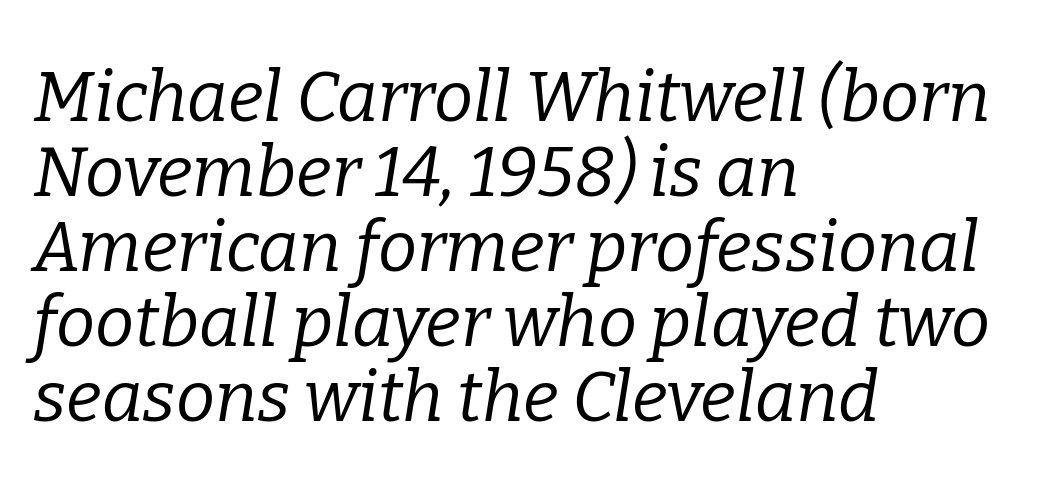
Q: Is the text bold? A: No.
Q: Is the text italic (slanted)? A: Yes, it leans right by about 9 degrees.
Q: Is the typeface a serif or a sans-serif typeface? A: Serif.
Q: Is the text underlined? A: No.
Q: How is the paragraph aligned? A: Left-aligned.
Q: Is the spacing between letters normal or unusually wide? A: Normal.
Q: Is the spacing between lines tight, normal or loose? A: Tight.
Q: Width (condensed, normal, or wide)? A: Normal.
Q: Stroke contrast? A: Low.
Q: x-height? A: Medium.
Q: Monospaced? A: No.
